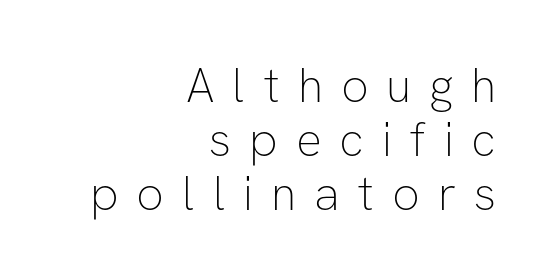
The image shows 48 px thin sans-serif type, upright; set right-aligned, tight line spacing (1.13x), unusually wide letter spacing (+0.37 em), not underlined; low stroke contrast and a medium x-height.
